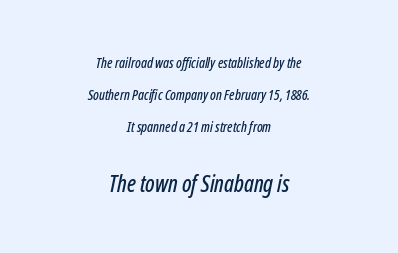
The whitespace from short lines is split evenly between both sides. Slanted lettering throughout. Inter-character spacing is left at the font's built-in metrics. In this sample the second text group is rendered at the bigger scale.
